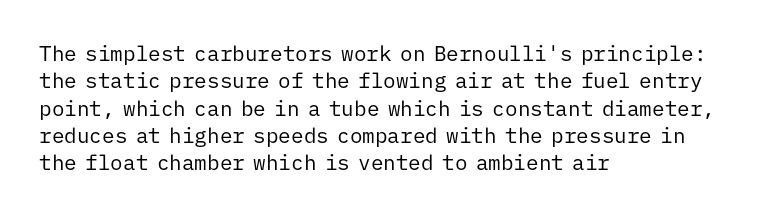
The image shows 21 px text type, upright; set left-aligned, normal line spacing (1.3x), normal letter spacing, not underlined.
